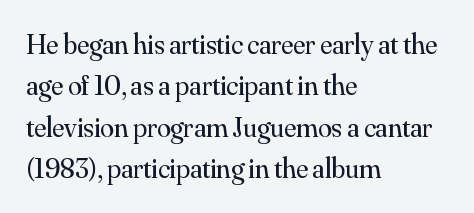
Caption: standard tracking, unaltered. You can tell from the footed stems that serif type was used. The cut favours lightness, reaching ordinary text weight at its darkest. The strip under each line holds only bare page. A typesetter would mark this as roman, not italic. The leading is moderate, giving the passage an even texture.
